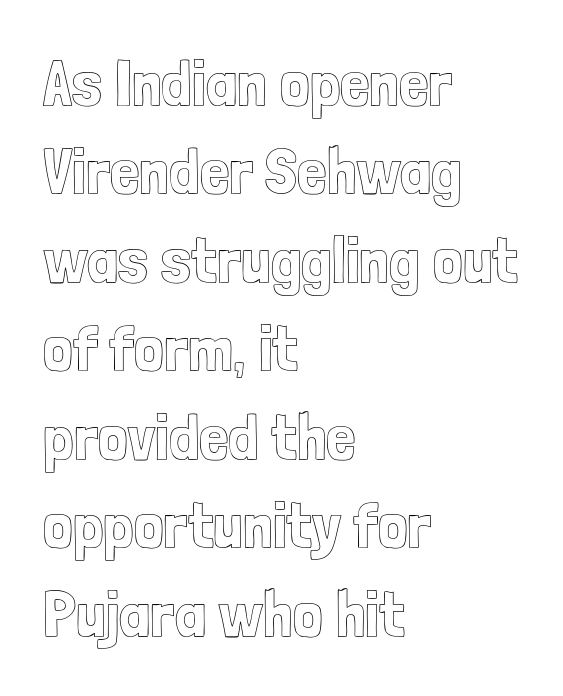
{"italic": "no", "width": "condensed", "x_height": "medium", "monospaced": "no", "underline": "no", "align": "left", "line_spacing": "normal", "line_spacing_ratio": 1.34, "letter_spacing": "normal", "letter_spacing_em": 0.0, "glyph_px": 66}
